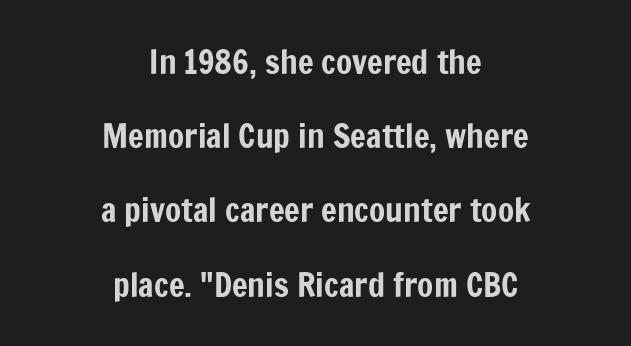
{"serif": "no", "italic": "no", "width": "condensed", "stroke_contrast": "low", "x_height": "medium", "monospaced": "no", "underline": "no", "align": "center", "line_spacing": "loose", "line_spacing_ratio": 2.25, "letter_spacing": "normal", "letter_spacing_em": 0.0, "glyph_px": 33}
